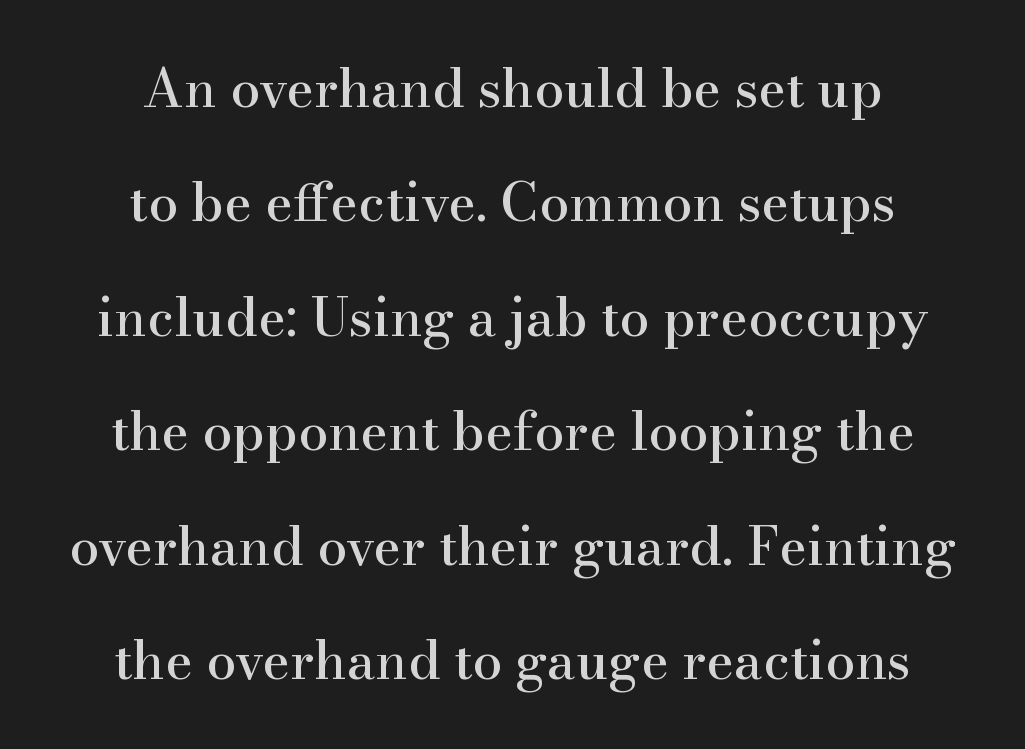
Glyph-to-glyph distance matches everyday printed text. The vertical gap from one line to the next is large. The string is rendered with underlining switched off. In terms of posture, this sample is upright. These lines are rendered in a variable-pitch font. In CSS terms this would be text-align: center.
